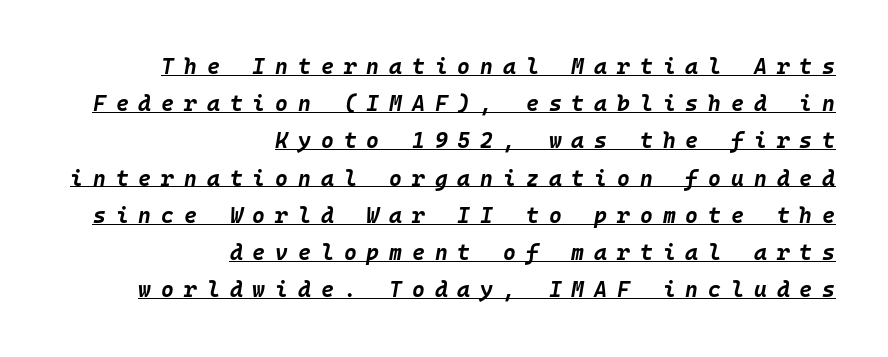
{"italic": "yes", "lean": "right", "slant_degrees": 10, "bold": "yes", "underline": "yes", "align": "right", "line_spacing": "normal", "line_spacing_ratio": 1.69, "letter_spacing": "wide", "letter_spacing_em": 0.45, "glyph_px": 22}
